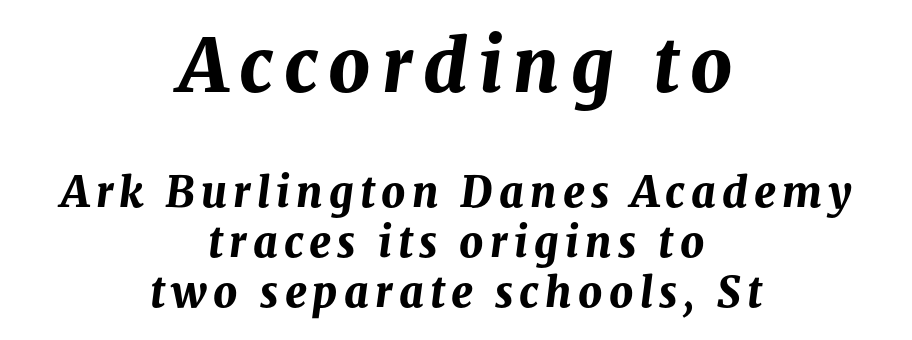
{"italic": "yes", "lean": "right", "slant_degrees": 8, "bold": "yes", "weight": "bold", "width": "normal", "stroke_contrast": "medium", "x_height": "medium", "monospaced": "no", "underline": "no", "align": "center", "line_spacing_ratio": 1.19, "larger_block": "first", "size_ratio": 1.74, "glyph_px": 73}
